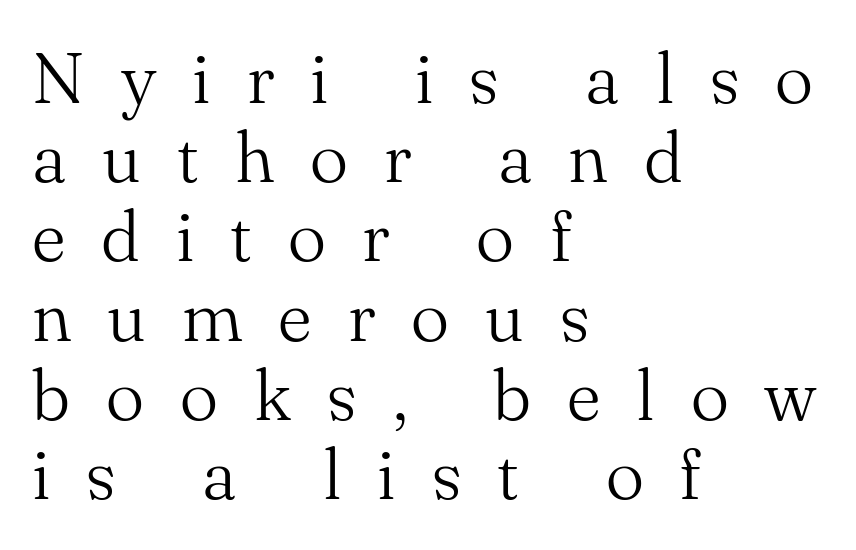
The image shows 72 px light serif type, upright; set left-aligned, tight line spacing (1.1x), unusually wide letter spacing (+0.5 em), not underlined; medium stroke contrast and a small x-height.
